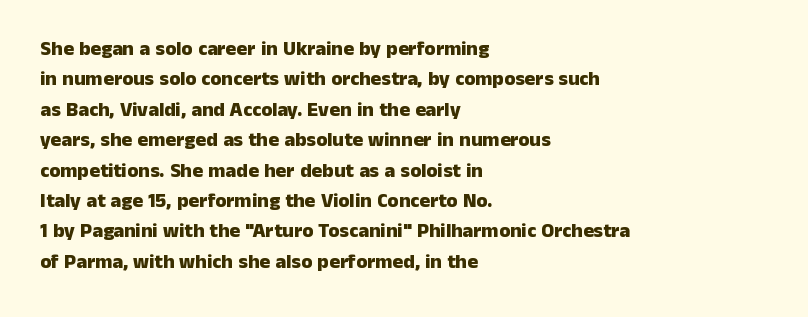
{"italic": "no", "bold": "yes", "underline": "no", "align": "left", "line_spacing": "normal", "line_spacing_ratio": 1.52, "letter_spacing": "normal", "letter_spacing_em": 0.0, "glyph_px": 20}
